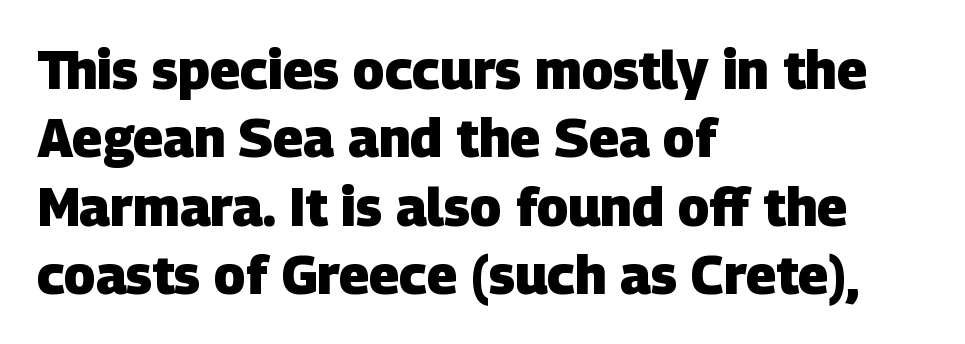
{"serif": "no", "bold": "yes", "weight": "heavy", "width": "normal", "stroke_contrast": "low", "x_height": "large", "monospaced": "no", "underline": "no", "align": "left", "line_spacing": "normal", "line_spacing_ratio": 1.29, "letter_spacing": "normal", "letter_spacing_em": 0.0, "glyph_px": 53}
